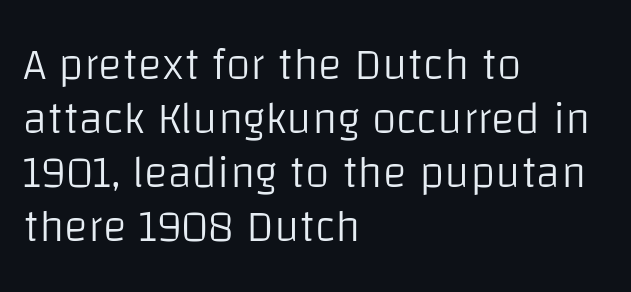
A bare baseline throughout the passage. Do the letters lean? They stand straight. The font sits on the lighter half of the weight spectrum, regular included. The rendering anchors every line to the left-hand side. You could not count columns in this text — the font is proportionally spaced.
